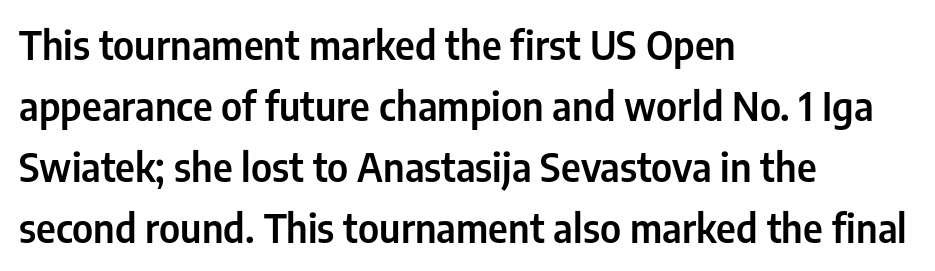
The image shows 39 px condensed sans-serif type, upright; set left-aligned, normal line spacing (1.56x), normal letter spacing, not underlined; low stroke contrast and a medium x-height.
